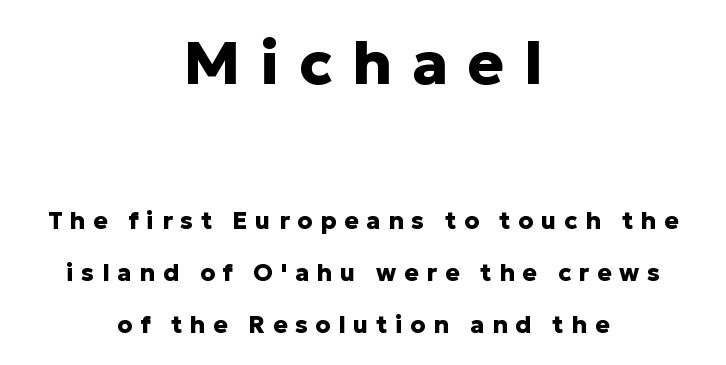
{"serif": "no", "italic": "no", "bold": "yes", "weight": "heavy", "width": "normal", "stroke_contrast": "low", "x_height": "medium", "monospaced": "no", "underline": "no", "align": "center", "line_spacing": "loose", "line_spacing_ratio": 2.17, "letter_spacing": "wide", "letter_spacing_em": 0.32, "larger_block": "first", "size_ratio": 2.54, "glyph_px": 61}
